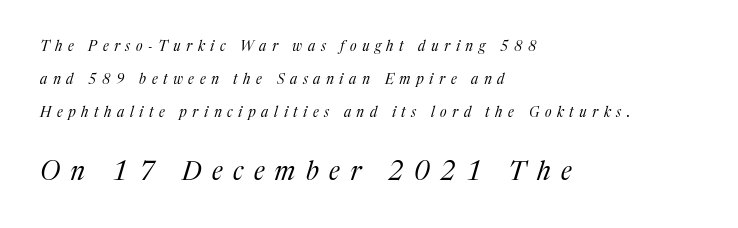
{"italic": "yes", "lean": "right", "slant_degrees": 17, "bold": "no", "underline": "no", "align": "left", "line_spacing": "loose", "line_spacing_ratio": 2.37, "letter_spacing": "wide", "letter_spacing_em": 0.4, "larger_block": "second", "size_ratio": 1.86, "glyph_px": 26}
